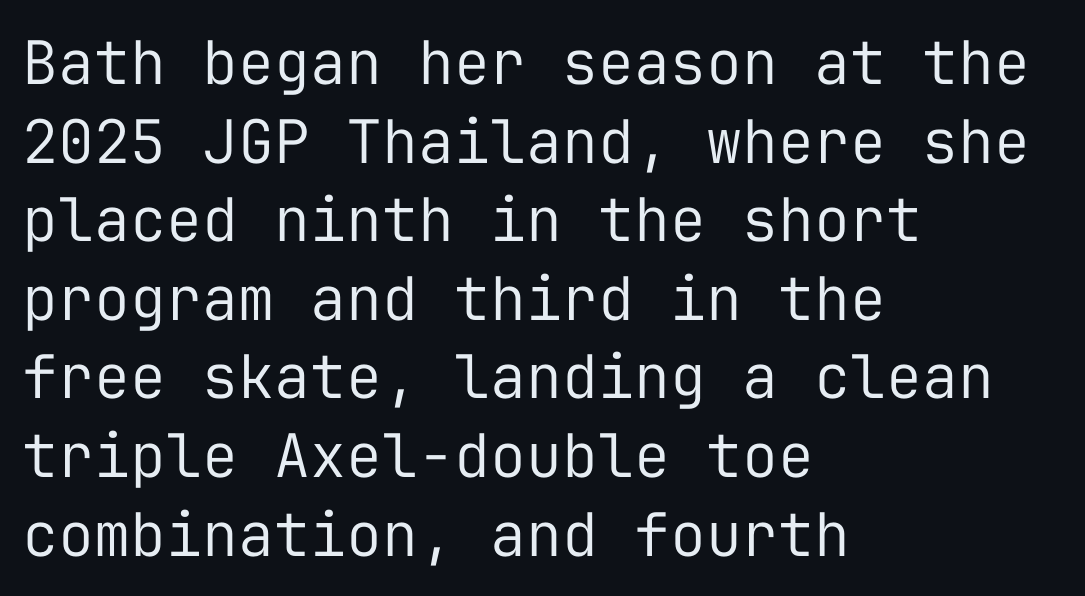
The image shows 60 px regular-weight sans-serif type, upright, monospaced; set left-aligned, normal line spacing (1.31x), normal letter spacing, not underlined; low stroke contrast and a medium x-height.
